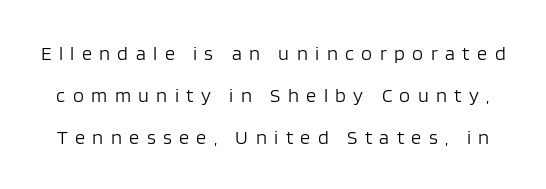
Characters follow at a spacing far wider than the type designer built in. Descenders hang freely into open space. In terms of leading, this rendering errs on the spacious side. This reads as an unemphasized weight, regular at the heaviest.
